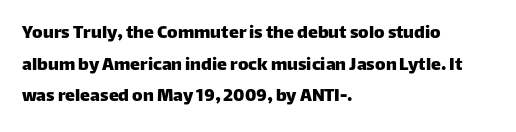
The image shows 20 px text type, upright; set left-aligned, normal line spacing (1.58x), normal letter spacing, not underlined.
